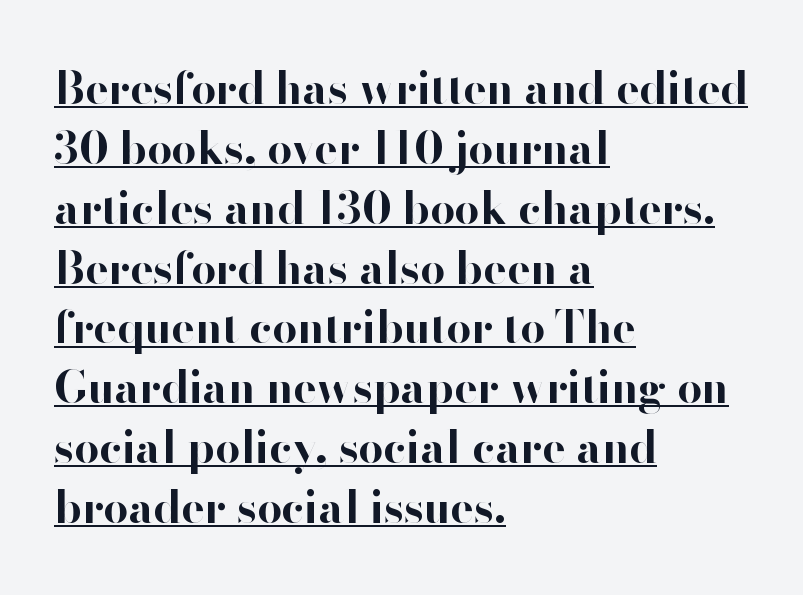
{"serif": "no", "italic": "no", "bold": "yes", "weight": "bold", "width": "normal", "stroke_contrast": "high", "x_height": "small", "monospaced": "no", "underline": "yes", "align": "left", "line_spacing": "normal", "line_spacing_ratio": 1.36, "letter_spacing": "normal", "letter_spacing_em": 0.0, "glyph_px": 44}
